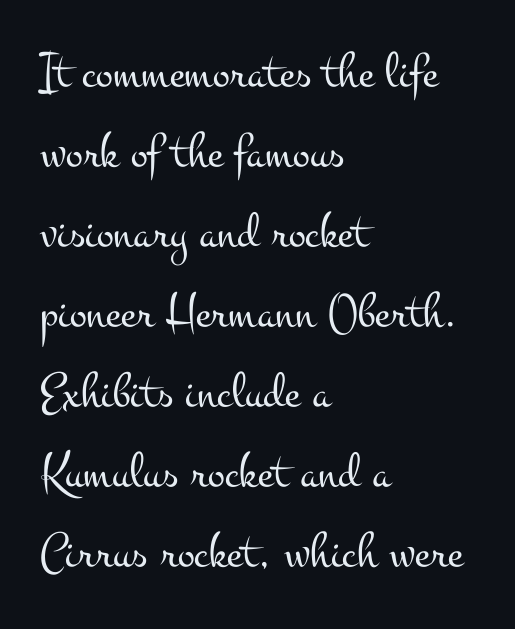
The image shows 51 px light, wide type; set left-aligned, normal line spacing (1.57x), normal letter spacing, not underlined; medium stroke contrast and a small x-height.
